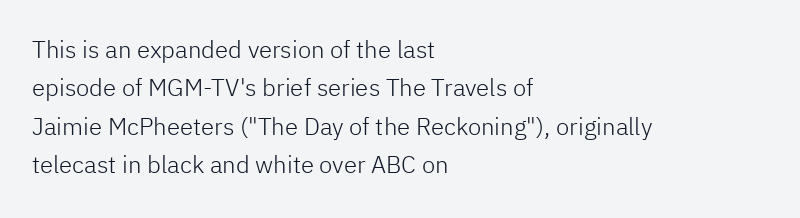
{"italic": "no", "bold": "no", "underline": "no", "align": "left", "line_spacing": "normal", "line_spacing_ratio": 1.6, "letter_spacing": "normal", "letter_spacing_em": 0.0, "glyph_px": 24}
